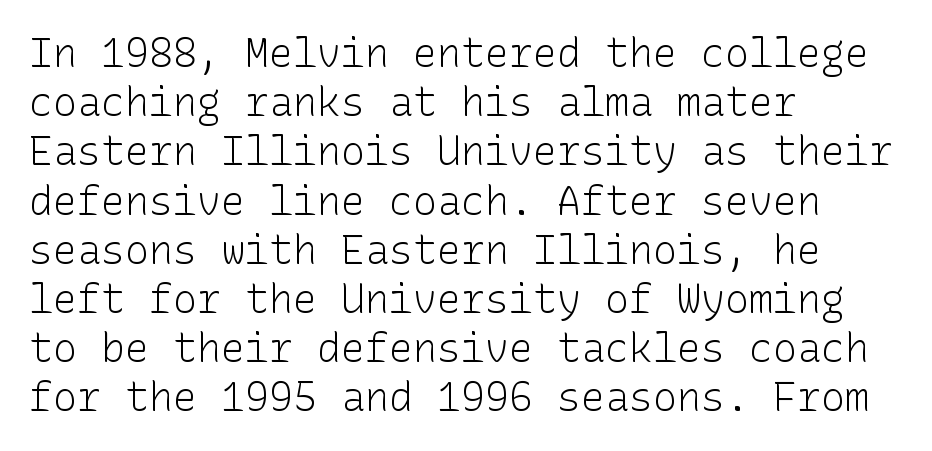
{"serif": "no", "italic": "no", "bold": "no", "weight": "light", "width": "normal", "stroke_contrast": "low", "x_height": "medium", "underline": "no", "align": "left", "line_spacing_ratio": 1.23, "letter_spacing": "normal", "letter_spacing_em": 0.0, "glyph_px": 40}
